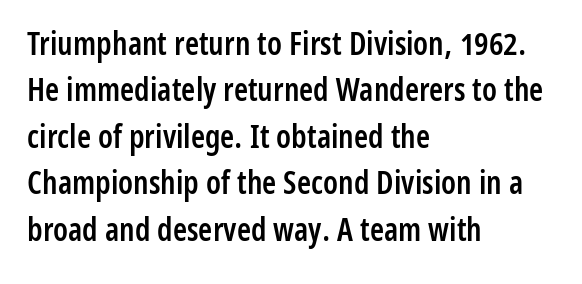
The image shows 32 px semibold, condensed sans-serif type, upright; set left-aligned, normal line spacing (1.45x), normal letter spacing, not underlined; low stroke contrast and a medium x-height.
